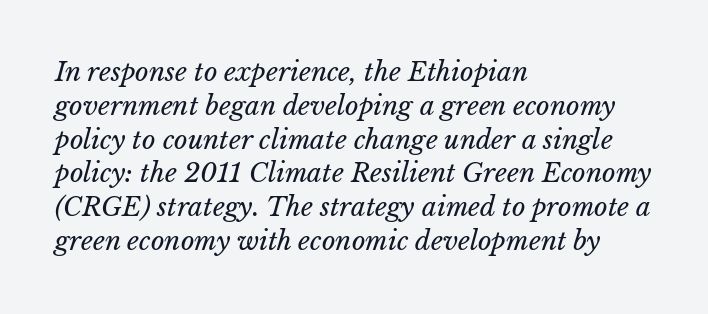
The image shows 26 px text type, italic (leaning right); set left-aligned, normal line spacing (1.3x), normal letter spacing, not underlined.
